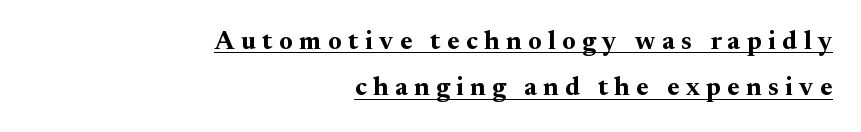
This is the regular roman posture of the typeface. Where is the straight margin? On the right. The passage shown is underscored from start to finish. Look at the stroke-to-counter ratio: heavy, a bold. The line texture is sparse and dotted thanks to wide tracking.
